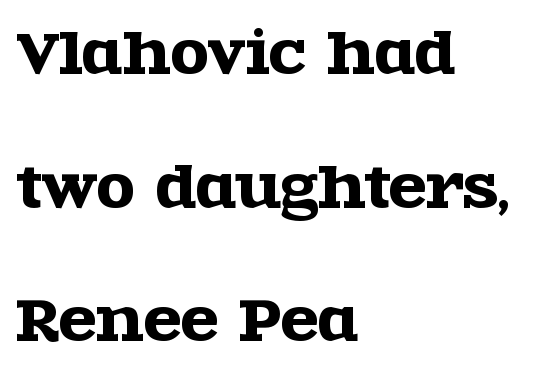
{"serif": "yes", "italic": "no", "width": "wide", "x_height": "large", "monospaced": "no", "underline": "no", "align": "left", "line_spacing": "loose", "line_spacing_ratio": 2.43, "letter_spacing": "normal", "letter_spacing_em": 0.0, "glyph_px": 55}
